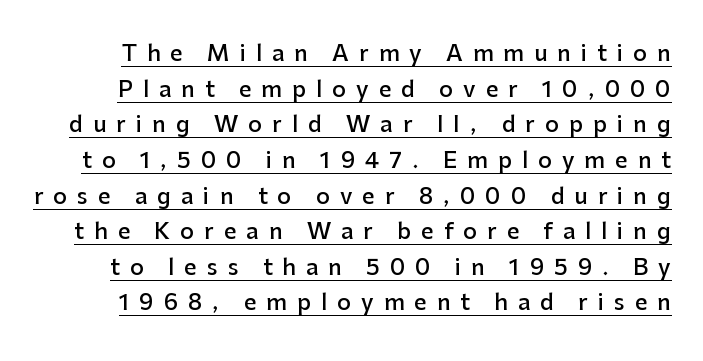
The image shows 22 px text type, upright; set normal line spacing (1.62x), unusually wide letter spacing (+0.45 em), underlined.
